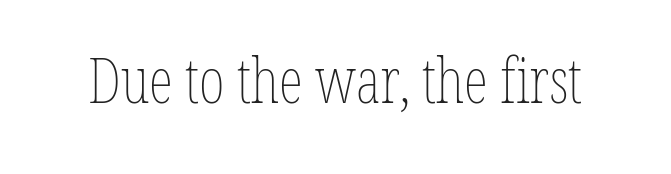
The axis of the letterforms is exactly vertical. Does extra space separate the letters? No, they use regular spacing. Spacing verdict: proportional, widths tailored to each character. The characters are drawn with everyday or finer stroke widths. The string is rendered with underlining switched off.
